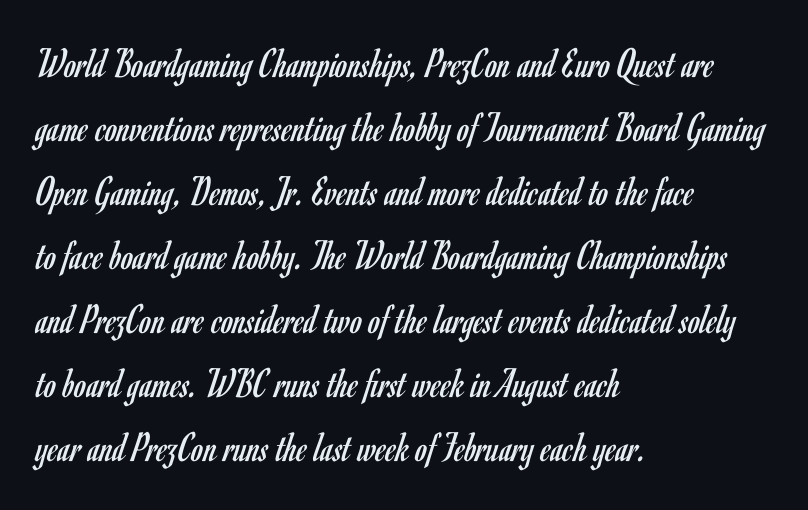
{"serif": "no", "bold": "no", "weight": "regular", "width": "condensed", "stroke_contrast": "low", "x_height": "small", "monospaced": "no", "underline": "no", "align": "left", "line_spacing": "normal", "line_spacing_ratio": 1.49, "letter_spacing": "normal", "letter_spacing_em": 0.0, "glyph_px": 43}
